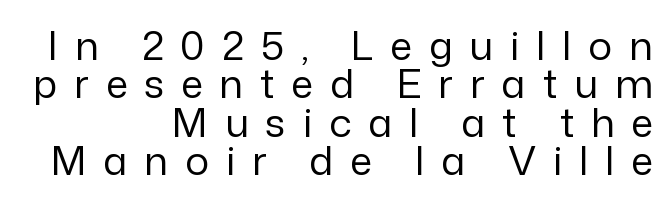
Q: Is the text bold? A: No.
Q: Is the text italic (slanted)? A: No, it is upright.
Q: Is the typeface a serif or a sans-serif typeface? A: Sans-serif.
Q: Is the text underlined? A: No.
Q: How is the paragraph aligned? A: Right-aligned.
Q: Is the spacing between letters normal or unusually wide? A: Unusually wide.
Q: Is the spacing between lines tight, normal or loose? A: Tight.
Q: Width (condensed, normal, or wide)? A: Normal.
Q: Stroke contrast? A: Low.
Q: x-height? A: Medium.
Q: Monospaced? A: No.
